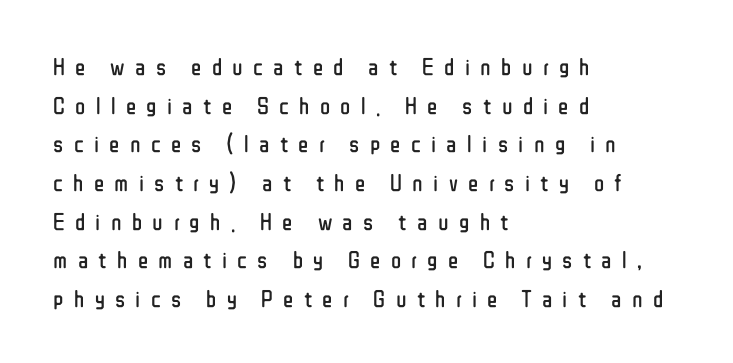
The image shows 24 px text type, upright; set left-aligned, normal line spacing (1.61x), unusually wide letter spacing (+0.43 em), not underlined.
